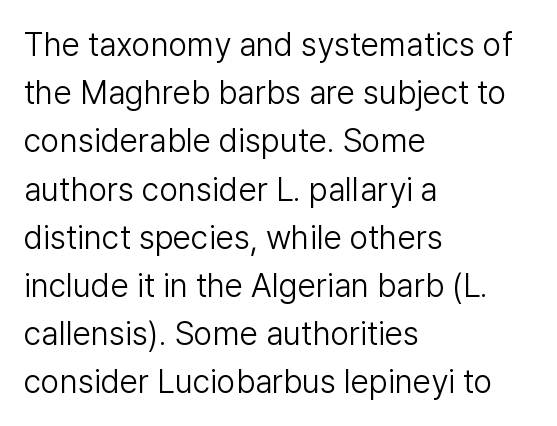
The image shows 33 px light sans-serif type, upright; set left-aligned, normal line spacing (1.46x), normal letter spacing, not underlined; low stroke contrast and a medium x-height.
